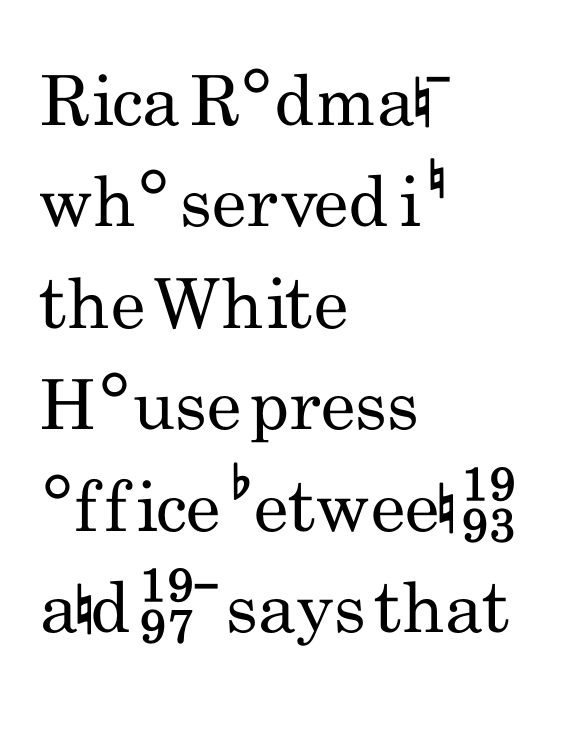
In terms of letterform style, serifs are entirely absent. Nope, not italic — everything's standing straight. The words here are not underlined. A typesetter would call this proportional, since set widths differ per character.
